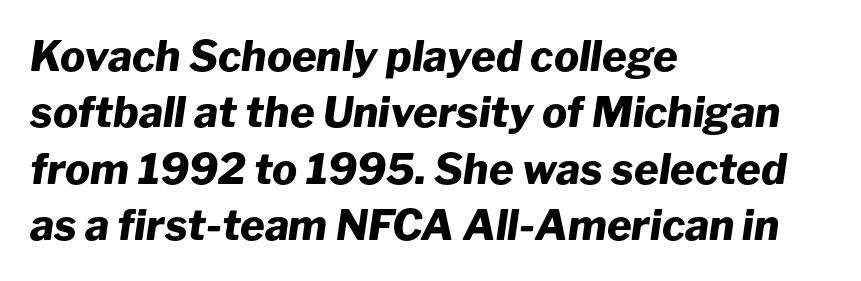
{"italic": "yes", "lean": "right", "slant_degrees": 8, "bold": "yes", "weight": "heavy", "width": "normal", "stroke_contrast": "low", "x_height": "medium", "monospaced": "no", "underline": "no", "align": "left", "line_spacing": "normal", "line_spacing_ratio": 1.34, "letter_spacing": "normal", "letter_spacing_em": 0.0, "glyph_px": 42}
